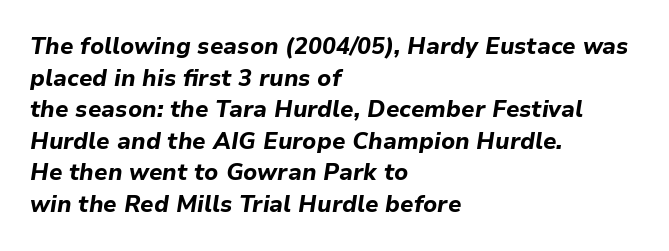
Q: Is the text bold? A: Yes.
Q: Is the text italic (slanted)? A: Yes, it leans right by about 9 degrees.
Q: Is the text underlined? A: No.
Q: How is the paragraph aligned? A: Left-aligned.
Q: Is the spacing between letters normal or unusually wide? A: Normal.
Q: Is the spacing between lines tight, normal or loose? A: Normal.
